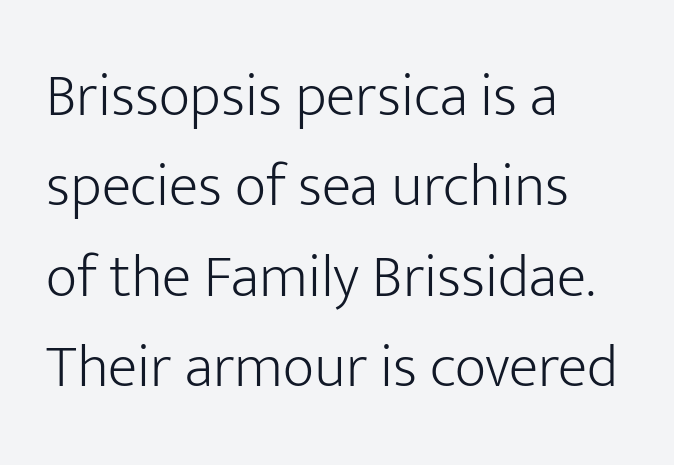
Q: Is the text bold? A: No.
Q: Is the text italic (slanted)? A: No, it is upright.
Q: Is the typeface a serif or a sans-serif typeface? A: Sans-serif.
Q: Is the text underlined? A: No.
Q: How is the paragraph aligned? A: Left-aligned.
Q: Is the spacing between letters normal or unusually wide? A: Normal.
Q: Is the spacing between lines tight, normal or loose? A: Normal.
Q: Width (condensed, normal, or wide)? A: Normal.
Q: Stroke contrast? A: Low.
Q: x-height? A: Medium.
Q: Monospaced? A: No.
